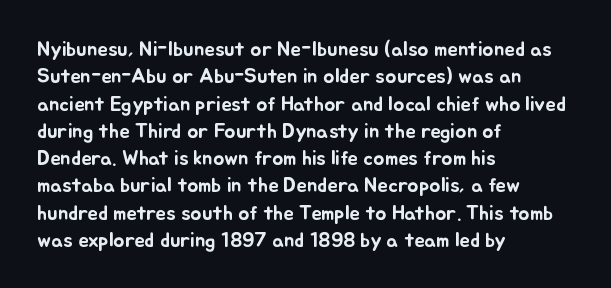
{"italic": "no", "underline": "no", "align": "left", "line_spacing": "normal", "line_spacing_ratio": 1.3, "letter_spacing": "normal", "letter_spacing_em": 0.0, "glyph_px": 21}
